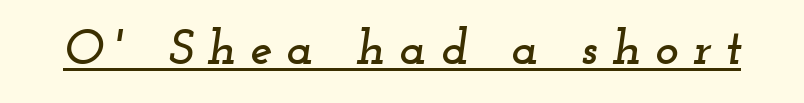
This sample has the flowing, uneven cadence of proportional lettering. The font family rendered here belongs to the serif group. Rendered with sloped, italic letterforms. The letters are spread apart with noticeably loose tracking. The glyphs are accompanied by a horizontal stroke just below them.
